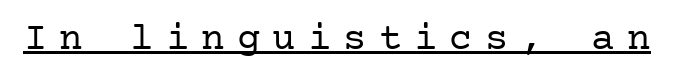
Stroke terminals: seriffed. Upright lettering throughout. A rule runs beneath these lines of type. Tracking value appears strongly positive — letters spread wide.
